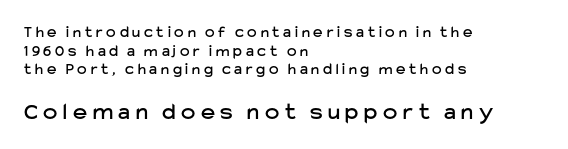
{"italic": "no", "underline": "no", "align": "left", "line_spacing_ratio": 1.17, "letter_spacing": "wide", "letter_spacing_em": 0.24, "larger_block": "second", "size_ratio": 1.5, "glyph_px": 24}
